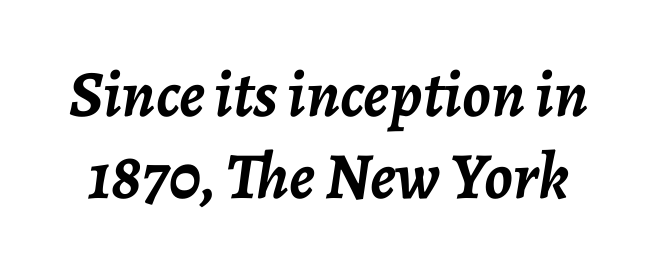
Q: Is the text bold? A: Yes.
Q: Is the text italic (slanted)? A: Yes, it leans right by about 7 degrees.
Q: Is the text underlined? A: No.
Q: Is the spacing between letters normal or unusually wide? A: Normal.
Q: Is the spacing between lines tight, normal or loose? A: Normal.
Q: Width (condensed, normal, or wide)? A: Normal.
Q: Stroke contrast? A: Low.
Q: x-height? A: Medium.
Q: Monospaced? A: No.
